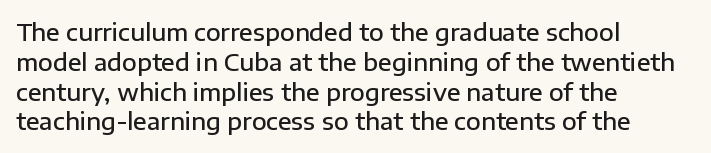
{"italic": "no", "bold": "semi", "underline": "no", "align": "left", "line_spacing_ratio": 1.24, "letter_spacing": "normal", "letter_spacing_em": 0.0, "glyph_px": 24}
